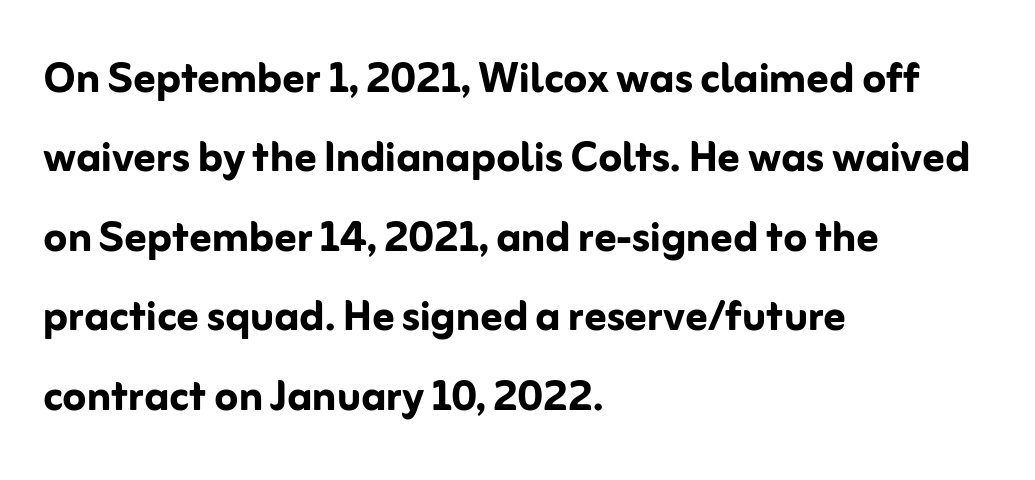
Teacher's note: observe the even left margin — that is flush-left alignment. Unlike a traditional serif, this face leaves its strokes unadorned. The glyphs have the mass of a bold cut. The letters advance in unequal steps, a hallmark of proportional type. The rendering uses a moderate line-height, typical for paragraphs. Each word holds together tightly as a unit, with standard inter-letter gaps.
